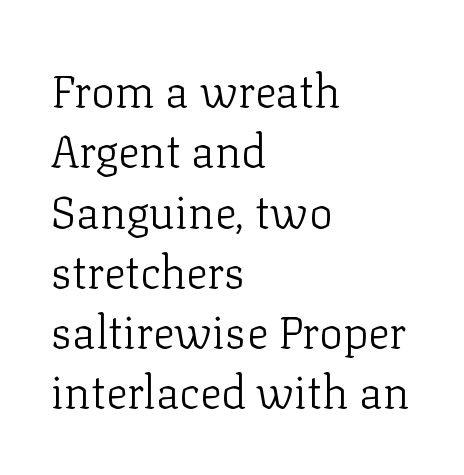
The lines are quadded left. Successive baselines arrive at the customary interval. This is serif lettering, the kind often seen in printed books. Posture: straight, roman, zero tilt. Is the stroke heavy? The answer is a plain regular-or-lighter.
